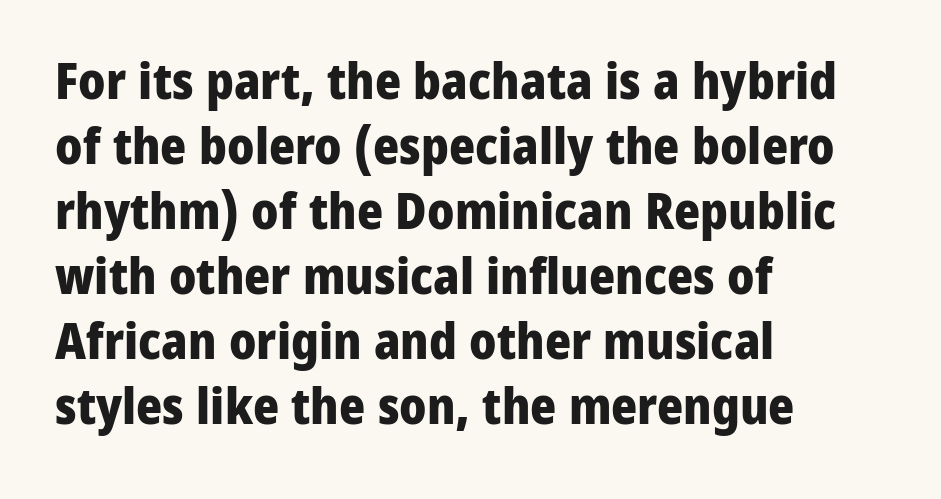
Q: Is the text bold? A: Yes.
Q: Is the text italic (slanted)? A: No, it is upright.
Q: Is the typeface a serif or a sans-serif typeface? A: Sans-serif.
Q: Is the text underlined? A: No.
Q: How is the paragraph aligned? A: Left-aligned.
Q: Is the spacing between letters normal or unusually wide? A: Normal.
Q: Is the spacing between lines tight, normal or loose? A: Normal.
Q: Width (condensed, normal, or wide)? A: Normal.
Q: Stroke contrast? A: Low.
Q: x-height? A: Medium.
Q: Monospaced? A: No.
